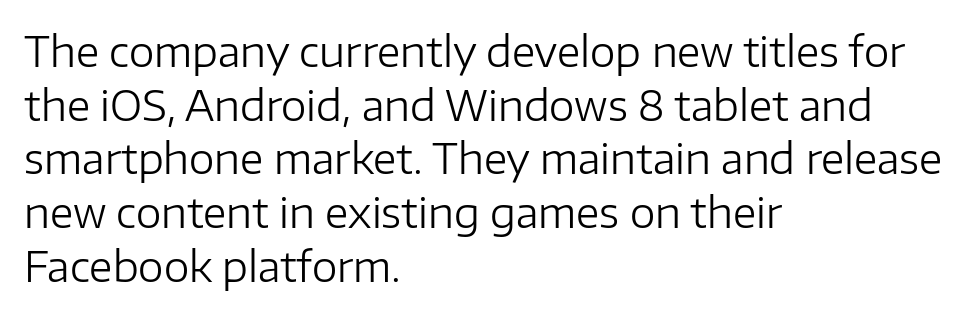
Q: Is the text bold? A: No.
Q: Is the text italic (slanted)? A: No, it is upright.
Q: Is the typeface a serif or a sans-serif typeface? A: Sans-serif.
Q: Is the text underlined? A: No.
Q: How is the paragraph aligned? A: Left-aligned.
Q: Is the spacing between letters normal or unusually wide? A: Normal.
Q: Is the spacing between lines tight, normal or loose? A: Normal.
Q: Width (condensed, normal, or wide)? A: Normal.
Q: Stroke contrast? A: Low.
Q: x-height? A: Medium.
Q: Monospaced? A: No.
